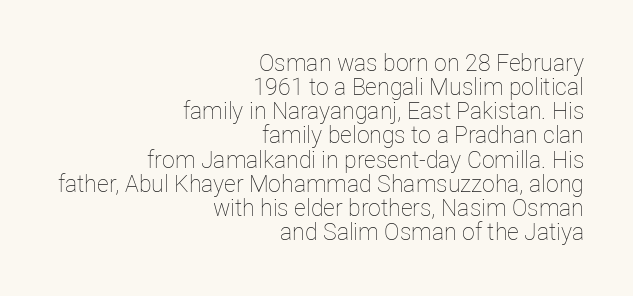
The image shows 23 px text type, upright; set right-aligned, tight line spacing (1.05x), normal letter spacing, not underlined.
